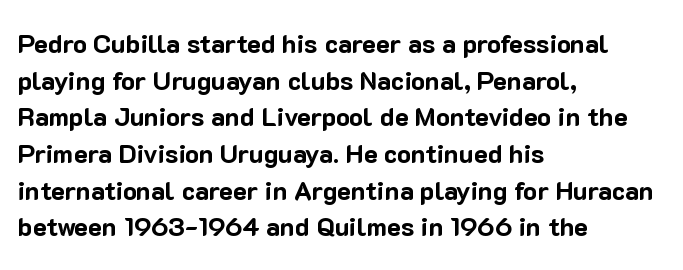
Q: Is the text bold? A: Yes.
Q: Is the text italic (slanted)? A: No, it is upright.
Q: Is the text underlined? A: No.
Q: How is the paragraph aligned? A: Left-aligned.
Q: Is the spacing between letters normal or unusually wide? A: Normal.
Q: Is the spacing between lines tight, normal or loose? A: Normal.
